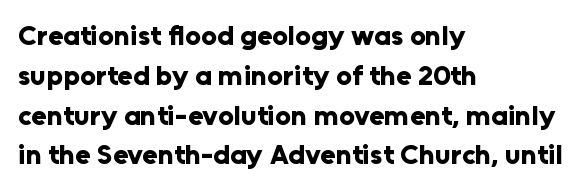
Q: Is the text bold? A: Yes.
Q: Is the text italic (slanted)? A: No, it is upright.
Q: Is the typeface a serif or a sans-serif typeface? A: Sans-serif.
Q: Is the text underlined? A: No.
Q: How is the paragraph aligned? A: Left-aligned.
Q: Is the spacing between letters normal or unusually wide? A: Normal.
Q: Is the spacing between lines tight, normal or loose? A: Normal.
Q: Width (condensed, normal, or wide)? A: Normal.
Q: Stroke contrast? A: Low.
Q: x-height? A: Medium.
Q: Monospaced? A: No.
